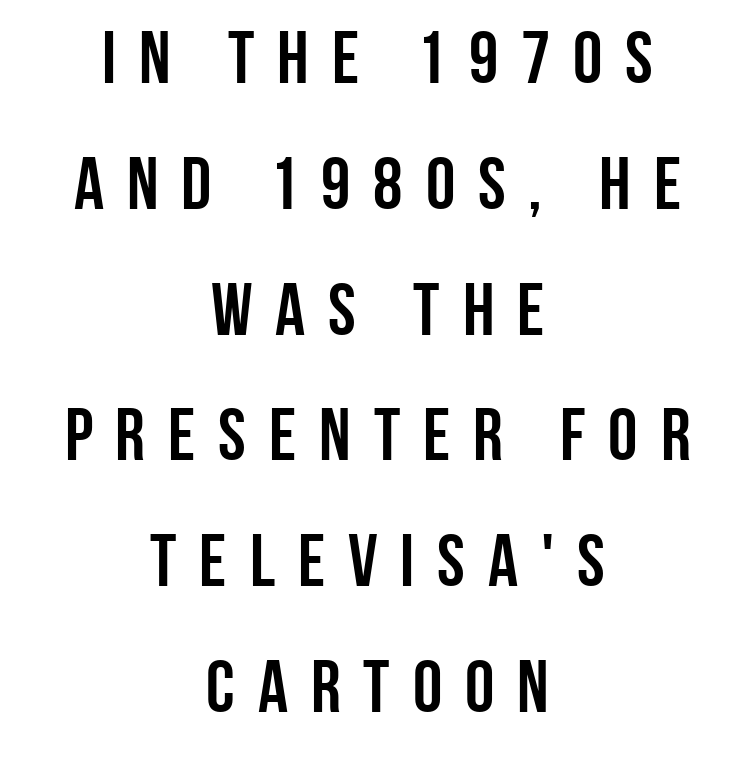
{"serif": "no", "italic": "no", "bold": "yes", "weight": "semibold", "width": "condensed", "stroke_contrast": "low", "x_height": "large", "monospaced": "no", "underline": "no", "align": "center", "line_spacing": "normal", "line_spacing_ratio": 1.7, "letter_spacing": "wide", "letter_spacing_em": 0.31, "glyph_px": 74}
